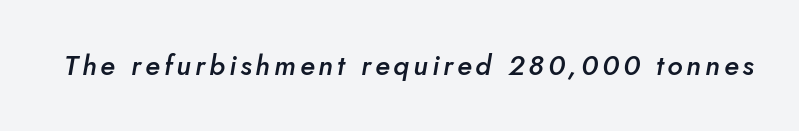
{"italic": "yes", "lean": "right", "slant_degrees": 10, "bold": "semi", "weight": "semibold", "width": "normal", "stroke_contrast": "low", "x_height": "small", "monospaced": "no", "underline": "no", "glyph_px": 28}
